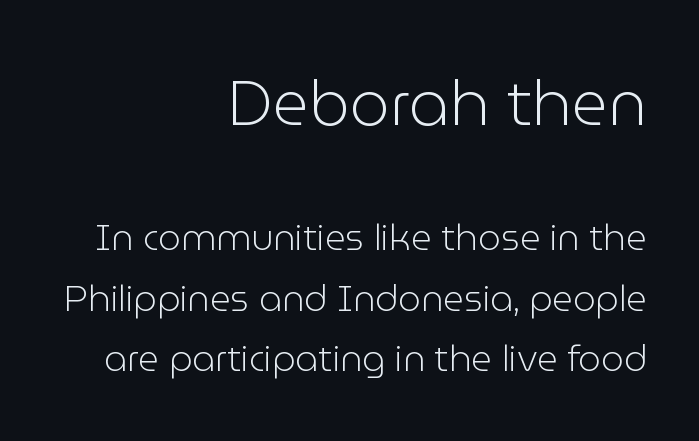
Top chunk: large. Bottom chunk: small. What stands out about the letter spacing? Nothing — it is the standard amount. In CSS terms this would be text-align: right. Is there any slant? The stems are plumb. Each new line begins a customary step beneath the previous one.
